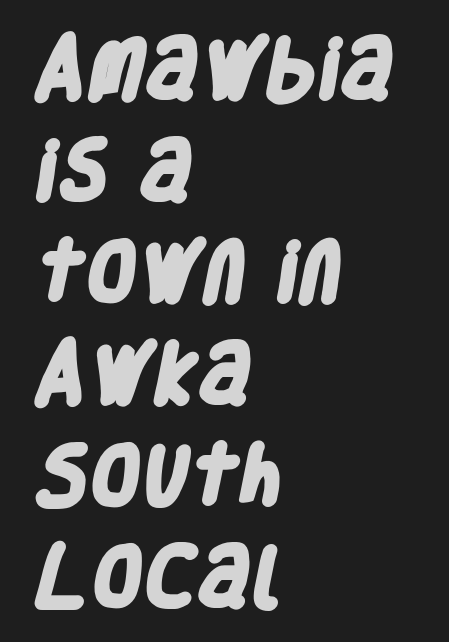
Q: Is the text bold? A: Yes.
Q: Is the typeface a serif or a sans-serif typeface? A: Sans-serif.
Q: Is the text underlined? A: No.
Q: How is the paragraph aligned? A: Left-aligned.
Q: Is the spacing between letters normal or unusually wide? A: Normal.
Q: Is the spacing between lines tight, normal or loose? A: Normal.
Q: Width (condensed, normal, or wide)? A: Condensed.
Q: Stroke contrast? A: Low.
Q: x-height? A: Large.
Q: Monospaced? A: No.
